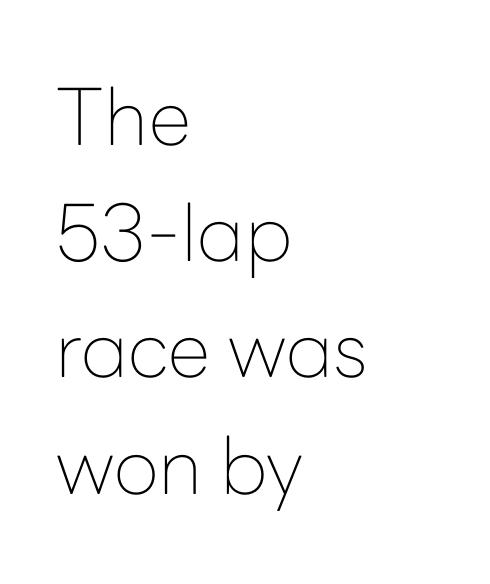
Q: Is the text bold? A: No.
Q: Is the text italic (slanted)? A: No, it is upright.
Q: Is the typeface a serif or a sans-serif typeface? A: Sans-serif.
Q: Is the text underlined? A: No.
Q: How is the paragraph aligned? A: Left-aligned.
Q: Is the spacing between letters normal or unusually wide? A: Normal.
Q: Is the spacing between lines tight, normal or loose? A: Normal.
Q: Width (condensed, normal, or wide)? A: Normal.
Q: Stroke contrast? A: Low.
Q: x-height? A: Medium.
Q: Monospaced? A: No.
